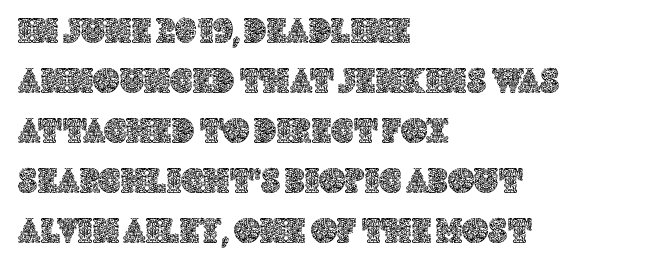
{"italic": "no", "width": "normal", "x_height": "large", "monospaced": "no", "underline": "no", "align": "left", "line_spacing": "normal", "line_spacing_ratio": 1.39, "letter_spacing": "normal", "letter_spacing_em": 0.0, "glyph_px": 36}
